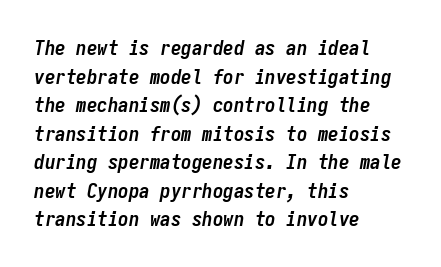
Reading down the block, your eye returns to a fixed left position each line. Italic? Definitely — the glyphs are oblique. The space beneath each line is pristine and unruled. Heavy, bold letterforms. Tracking value appears to be zero — textbook default spacing.
